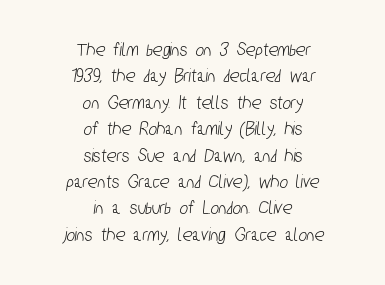
{"underline": "no", "align": "center", "line_spacing": "normal", "line_spacing_ratio": 1.32, "letter_spacing": "normal", "letter_spacing_em": 0.0, "glyph_px": 20}
